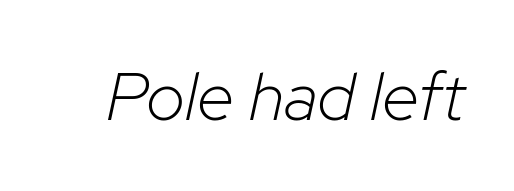
{"italic": "yes", "lean": "right", "slant_degrees": 12, "bold": "no", "weight": "light", "width": "normal", "stroke_contrast": "low", "x_height": "medium", "monospaced": "no", "underline": "no", "letter_spacing": "normal", "letter_spacing_em": 0.0, "glyph_px": 68}
